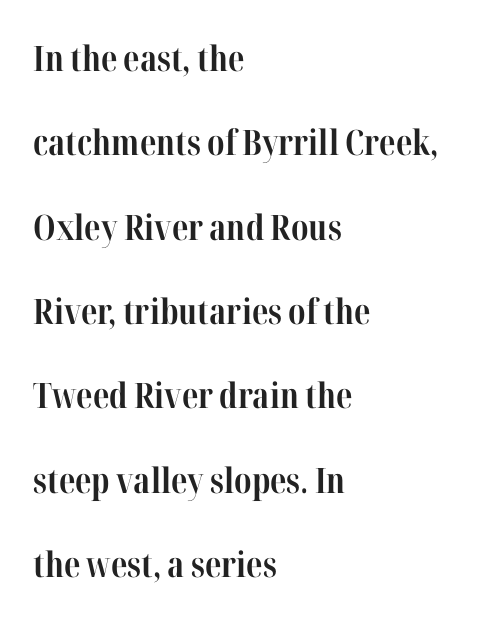
{"serif": "yes", "italic": "no", "bold": "yes", "weight": "bold", "width": "condensed", "stroke_contrast": "high", "x_height": "medium", "monospaced": "no", "underline": "no", "align": "left", "line_spacing": "loose", "line_spacing_ratio": 2.41, "letter_spacing": "normal", "letter_spacing_em": 0.0, "glyph_px": 35}
